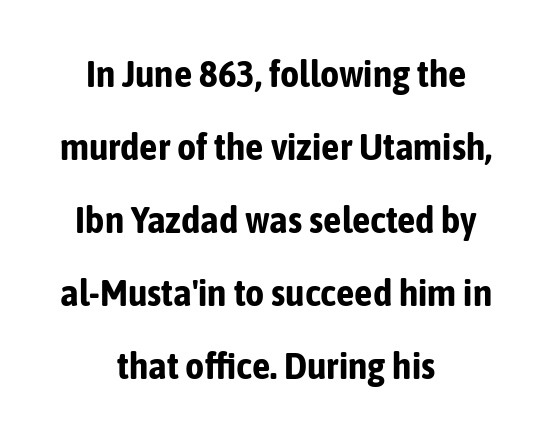
The type is set solid horizontally, with unmodified tracking. Typeset on center — no edge is straight. It's the straight-up-and-down kind of type. I'd describe the lettering as bold — thick and assertive.
